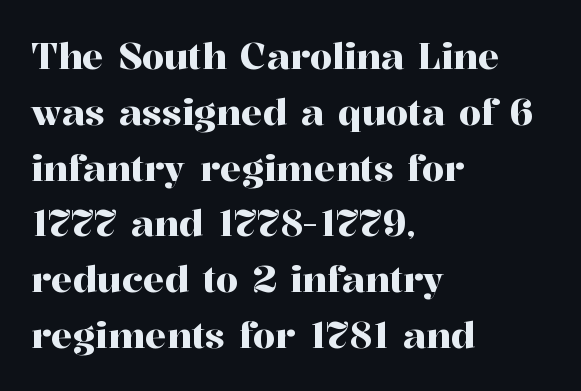
{"serif": "yes", "italic": "no", "width": "normal", "stroke_contrast": "high", "x_height": "medium", "monospaced": "no", "underline": "no", "align": "left", "line_spacing": "normal", "line_spacing_ratio": 1.55, "letter_spacing": "normal", "letter_spacing_em": 0.0, "glyph_px": 36}
